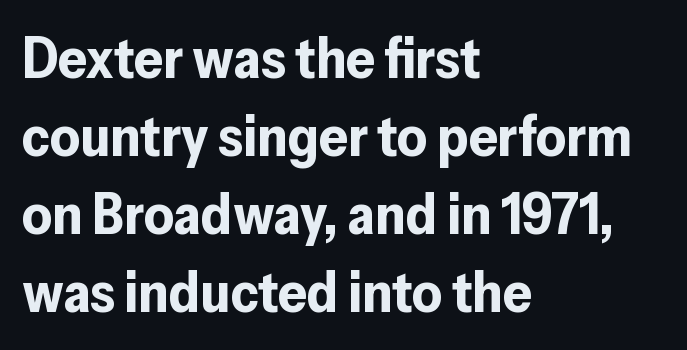
Nope, no serifs anywhere on these letters. If you measured baseline to baseline, you'd find a middling distance. Students, this is bold: see how much ink each stroke carries. Which margin do the lines hug? The left one — the right edge is uneven. Italic? Not at all — the glyphs are vertical.
